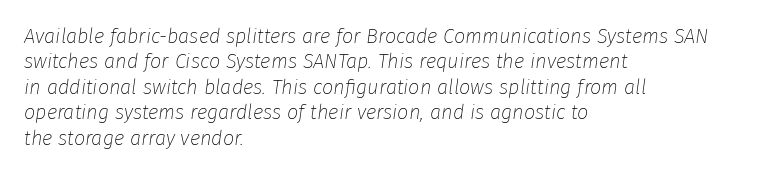
{"italic": "yes", "lean": "right", "slant_degrees": 8, "bold": "no", "underline": "no", "align": "left", "line_spacing": "normal", "line_spacing_ratio": 1.27, "letter_spacing": "normal", "letter_spacing_em": 0.0, "glyph_px": 20}
